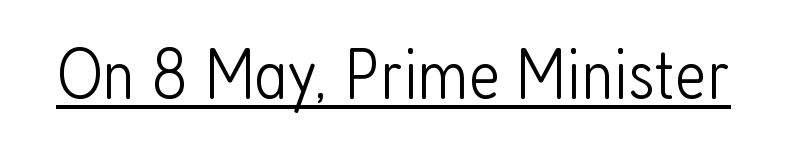
{"serif": "no", "italic": "no", "bold": "no", "weight": "light", "width": "condensed", "stroke_contrast": "low", "x_height": "medium", "monospaced": "no", "underline": "yes", "letter_spacing": "normal", "letter_spacing_em": 0.0, "glyph_px": 72}
